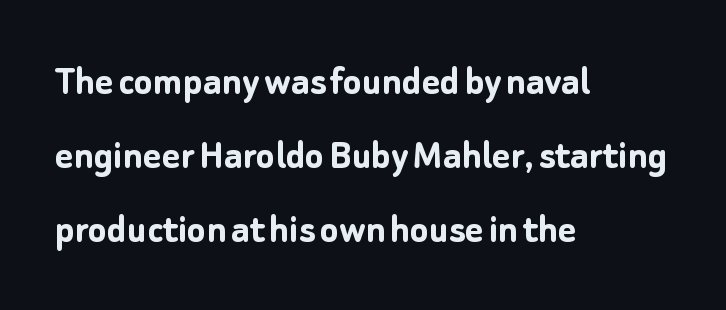
This sample uses plain, unmodified letter spacing. Layout note: lines flush left. Tall strokes in this sample are plumb rather than angled. The characters look thick and weighty, a clear bold. Stroke terminals: plain, sans-serif. Lines of text with bare space underneath.
